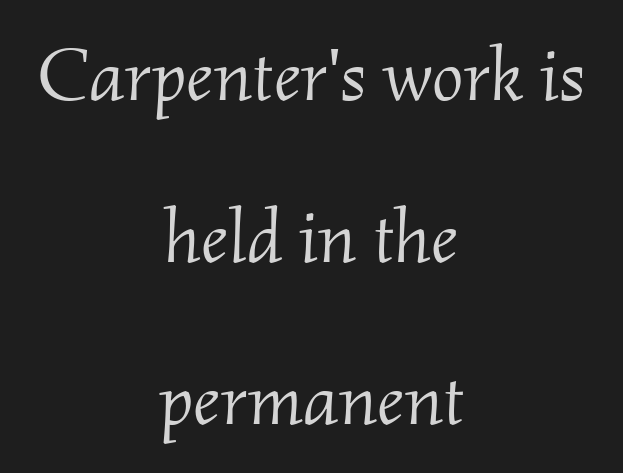
{"serif": "yes", "italic": "yes", "lean": "right", "slant_degrees": 2, "bold": "no", "weight": "light", "width": "normal", "stroke_contrast": "medium", "x_height": "small", "monospaced": "no", "underline": "no", "align": "center", "line_spacing": "loose", "line_spacing_ratio": 2.16, "letter_spacing": "normal", "letter_spacing_em": 0.0, "glyph_px": 75}
